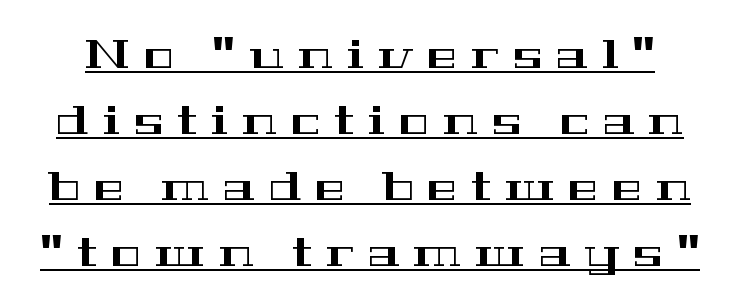
The image shows 40 px wide serif type, upright; set normal line spacing (1.65x), unusually wide letter spacing (+0.35 em), underlined; high stroke contrast and a medium x-height.
